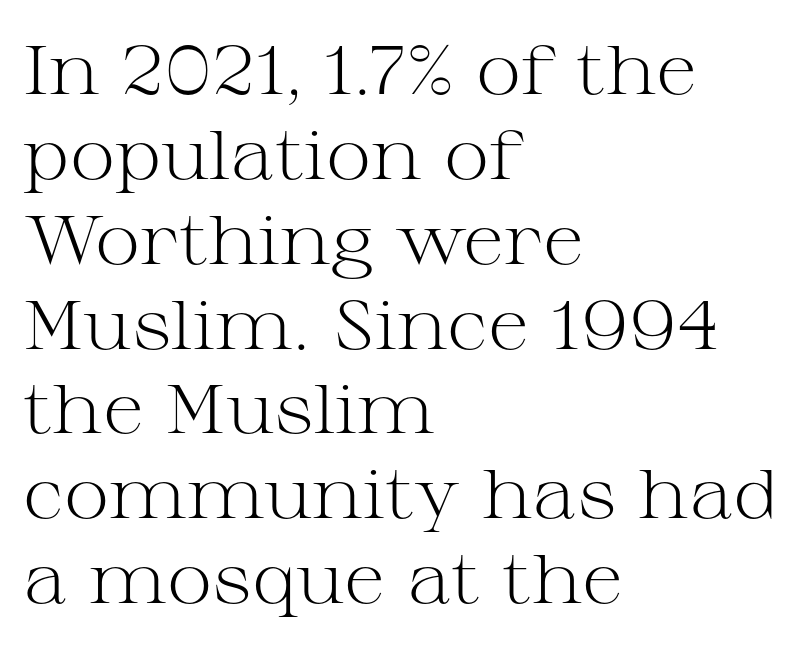
The typesetting does not lean heavy: it is not bold. The lettering holds an erect, upright posture throughout. The designer went with a serif here, giving each stem small feet. Note the varied advance widths — an 'i' is clearly narrower than an 'm'.
